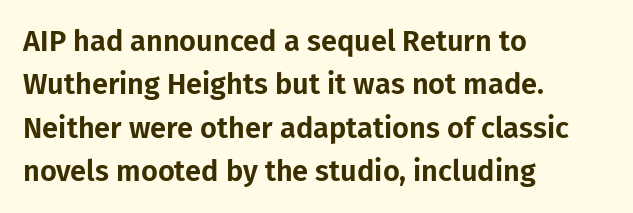
{"serif": "no", "italic": "no", "width": "normal", "stroke_contrast": "low", "x_height": "medium", "monospaced": "no", "underline": "no", "align": "left", "line_spacing": "normal", "line_spacing_ratio": 1.5, "letter_spacing": "normal", "letter_spacing_em": 0.0, "glyph_px": 29}
